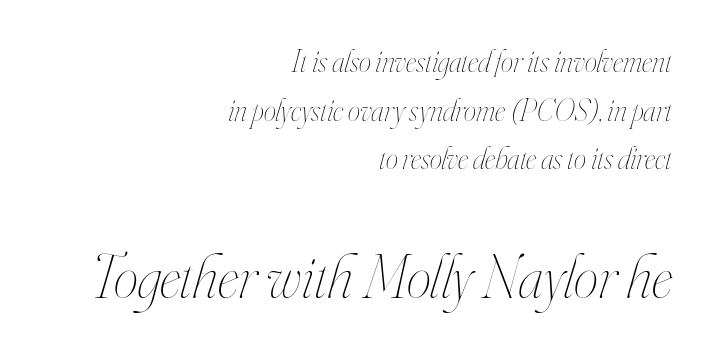
Here the second block reads like a headline and the first like body copy. The letterforms sit shoulder to shoulder at normal distance. Is this a fixed-width face? No — the glyphs have proportional, varying widths. Caption: face not bold, strokes unweighted. The compositor pushed each line to the right boundary. The font's italic variant was chosen for this text.
